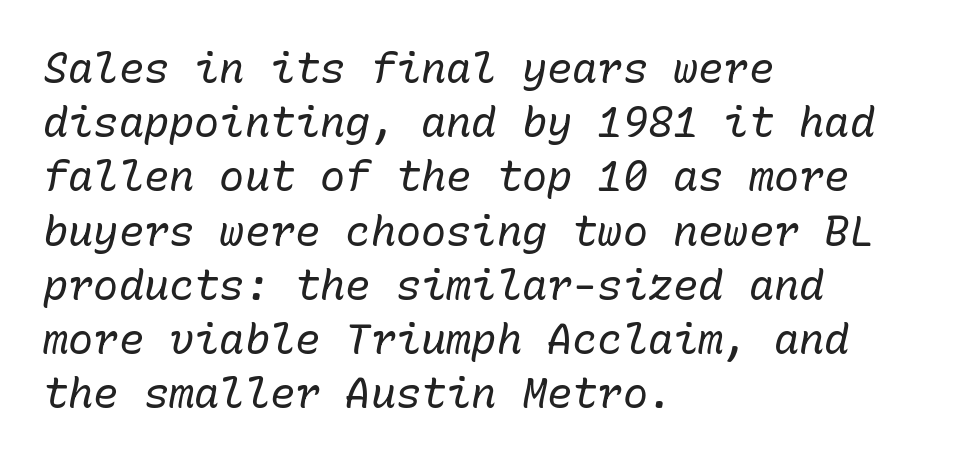
The rendering anchors every line to the left-hand side. Honestly, the row spacing looks completely unremarkable. Glance below the letters and you will spot only blank space. It's the slanting kind of type. Ink coverage per letter is moderate at most.
